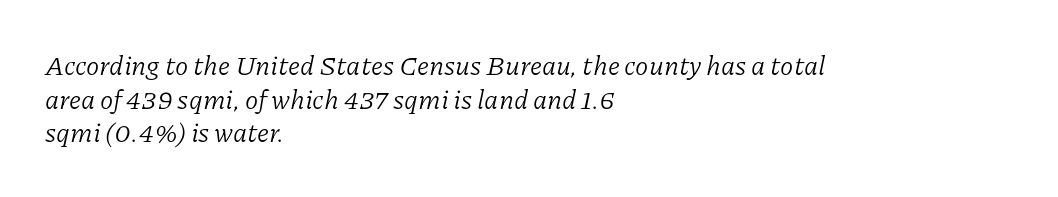
Q: Is the text bold? A: No.
Q: Is the text italic (slanted)? A: Yes, it leans right by about 11 degrees.
Q: Is the text underlined? A: No.
Q: How is the paragraph aligned? A: Left-aligned.
Q: Is the spacing between letters normal or unusually wide? A: Normal.
Q: Is the spacing between lines tight, normal or loose? A: Normal.
